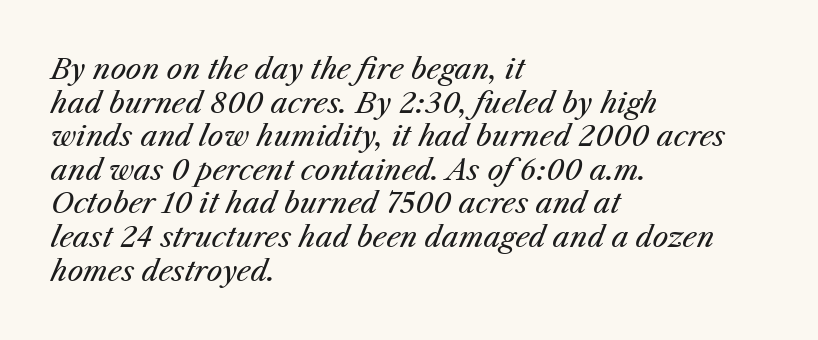
{"italic": "yes", "lean": "right", "slant_degrees": 25, "bold": "no", "weight": "regular", "width": "normal", "stroke_contrast": "medium", "x_height": "medium", "monospaced": "no", "underline": "no", "align": "left", "line_spacing_ratio": 1.2, "letter_spacing": "normal", "letter_spacing_em": 0.0, "glyph_px": 28}
